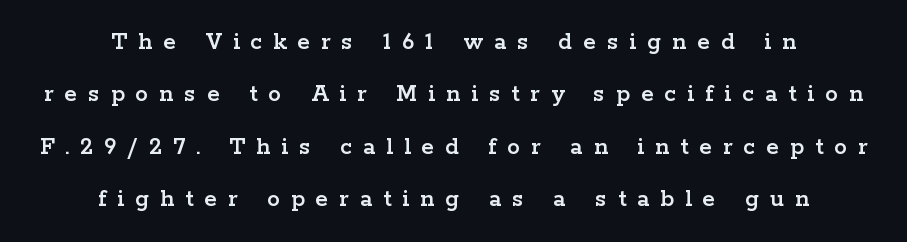
Line starts and ends both wander, symmetrically. Italic? Not at all — the glyphs are vertical. Any mark beneath the type? The region is blank. The space between consecutive lines is lavish.
